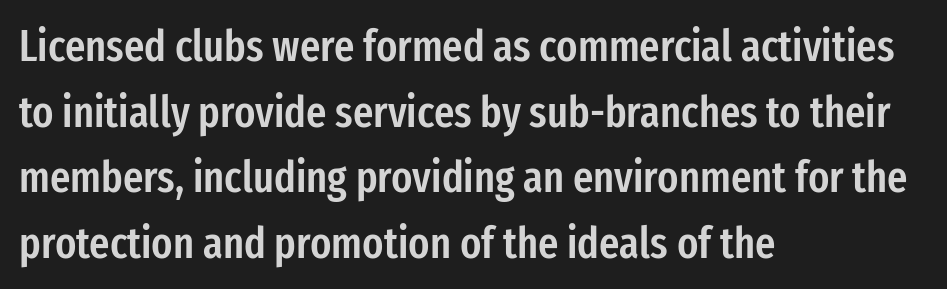
Q: Is the text bold? A: Semi-bold.
Q: Is the text italic (slanted)? A: No, it is upright.
Q: Is the typeface a serif or a sans-serif typeface? A: Sans-serif.
Q: Is the text underlined? A: No.
Q: How is the paragraph aligned? A: Left-aligned.
Q: Is the spacing between letters normal or unusually wide? A: Normal.
Q: Is the spacing between lines tight, normal or loose? A: Normal.
Q: Width (condensed, normal, or wide)? A: Condensed.
Q: Stroke contrast? A: Low.
Q: x-height? A: Medium.
Q: Monospaced? A: No.
